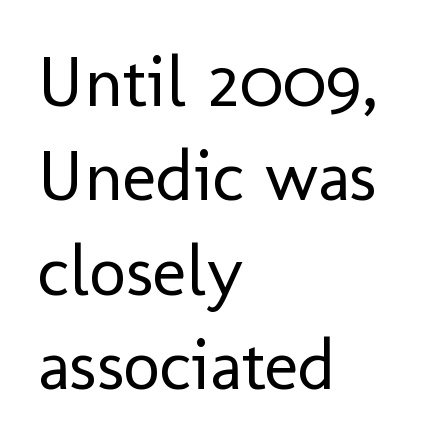
Decoration check: the copy has no underline. The face looks like a standard text weight, possibly lighter. Characters follow at the spacing the type designer built in. Line spacing here is normal. Type style note: lacks serifs.
